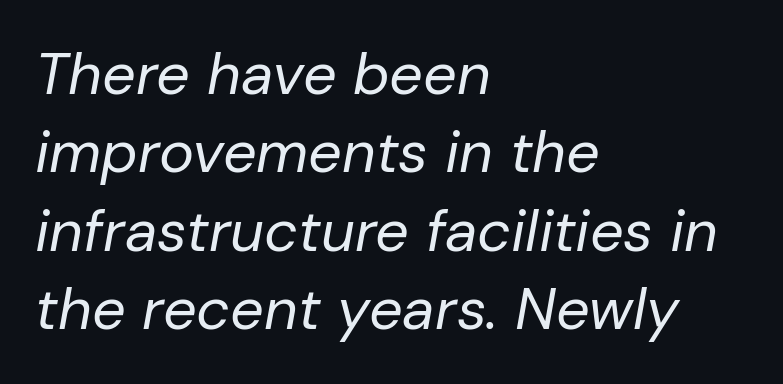
{"italic": "yes", "lean": "right", "slant_degrees": 10, "bold": "no", "weight": "regular", "width": "normal", "stroke_contrast": "low", "x_height": "medium", "monospaced": "no", "underline": "no", "align": "left", "line_spacing": "normal", "line_spacing_ratio": 1.33, "letter_spacing": "normal", "letter_spacing_em": 0.0, "glyph_px": 59}
